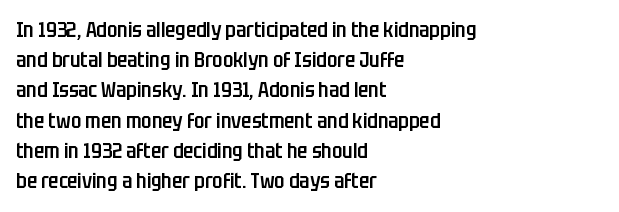
The image shows 21 px text type, upright; set left-aligned, normal line spacing (1.44x), normal letter spacing, not underlined.
